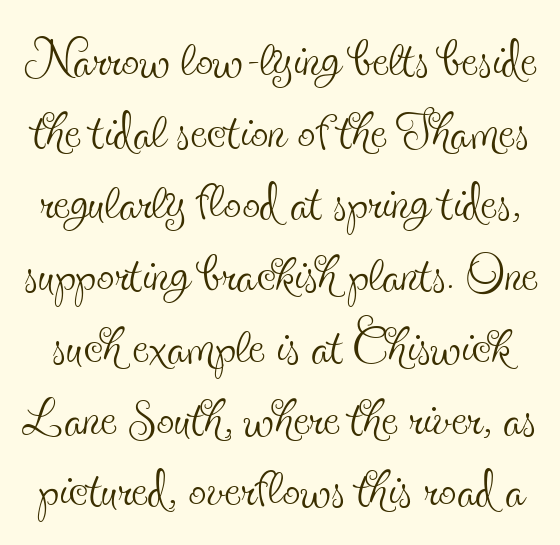
Q: Is the text bold? A: No.
Q: Is the typeface a serif or a sans-serif typeface? A: Serif.
Q: Is the text underlined? A: No.
Q: Is the spacing between letters normal or unusually wide? A: Normal.
Q: Is the spacing between lines tight, normal or loose? A: Tight.
Q: Width (condensed, normal, or wide)? A: Condensed.
Q: x-height? A: Small.
Q: Monospaced? A: No.
